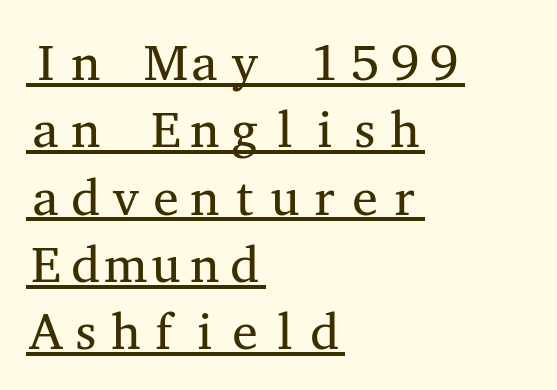
The image shows 51 px regular-weight, wide serif type, upright, monospaced; set left-aligned, normal line spacing (1.32x), normal letter spacing, underlined; medium stroke contrast and a medium x-height.
